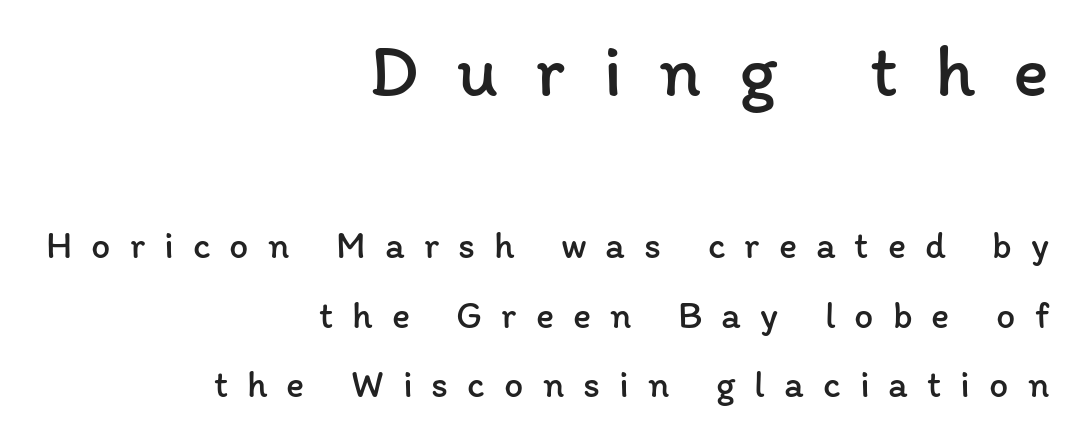
The rendering shrinks the type as you move from the upper chunk to the lower. This rendering uses right alignment, leaving the left contour irregular. Honestly, there is no underline to notice here at all. The strokes carry an ordinary text weight at most. Looks like regular typesetting: each glyph gets only the width it needs.
